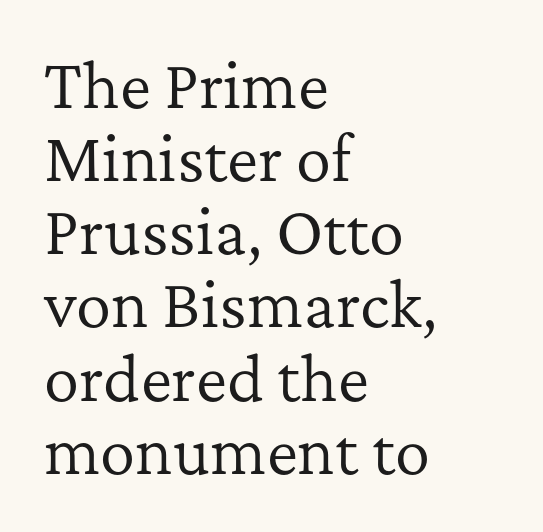
Letters rest on an invisible, unmarked baseline. The font family rendered here belongs to the serif group. These lines are rendered in a variable-pitch font. Compared with a typical body face, this is equally light or lighter still. The gaps between neighbouring characters are ordinary and unremarkable.
